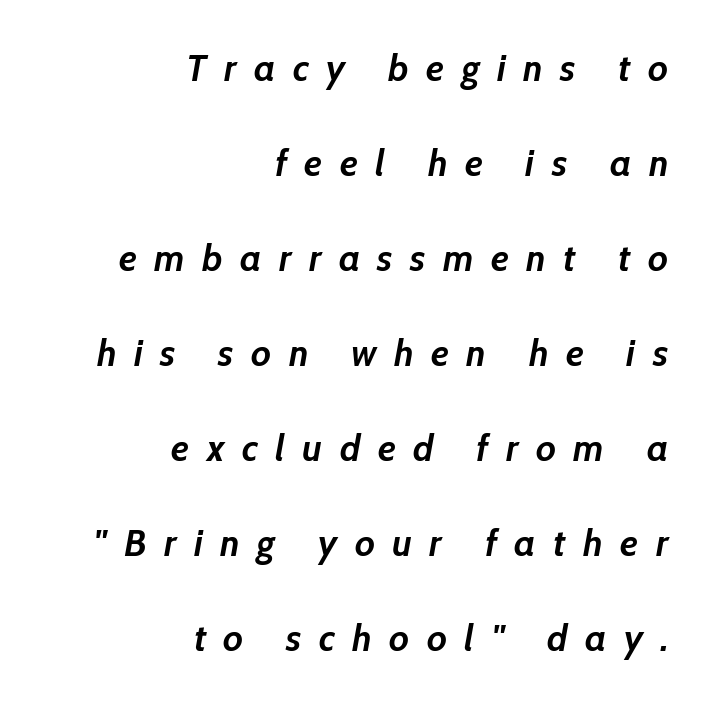
Q: Is the text bold? A: Yes.
Q: Is the text italic (slanted)? A: Yes, it leans right by about 10 degrees.
Q: Is the text underlined? A: No.
Q: How is the paragraph aligned? A: Right-aligned.
Q: Is the spacing between letters normal or unusually wide? A: Unusually wide.
Q: Is the spacing between lines tight, normal or loose? A: Loose.
Q: Width (condensed, normal, or wide)? A: Normal.
Q: Stroke contrast? A: Low.
Q: x-height? A: Medium.
Q: Monospaced? A: No.
